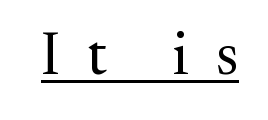
Q: Is the text bold? A: No.
Q: Is the text italic (slanted)? A: No, it is upright.
Q: Is the typeface a serif or a sans-serif typeface? A: Serif.
Q: Is the text underlined? A: Yes.
Q: Is the spacing between letters normal or unusually wide? A: Unusually wide.
Q: Width (condensed, normal, or wide)? A: Normal.
Q: Stroke contrast? A: Medium.
Q: x-height? A: Medium.
Q: Monospaced? A: No.
